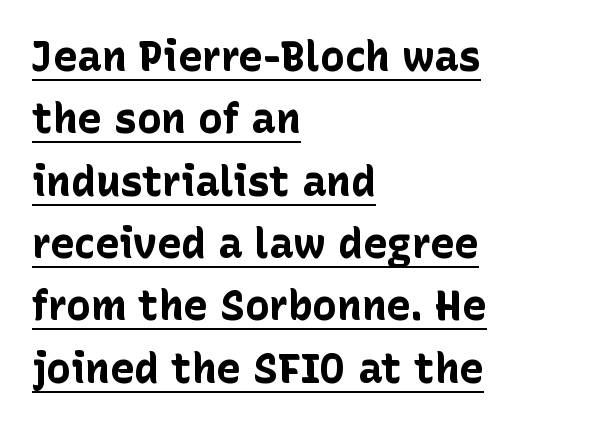
The image shows 41 px bold sans-serif type, upright; set left-aligned, normal line spacing (1.52x), normal letter spacing, underlined; low stroke contrast and a medium x-height.
